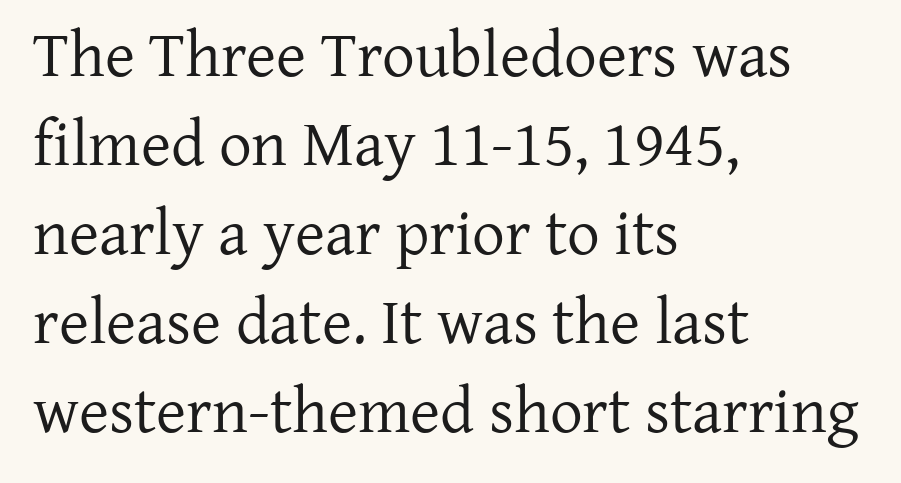
Tall strokes in this sample are plumb rather than angled. Think of a printed novel: that variable character pitch is what you see here. Horizontally, the lines are justified to the leading edge only. The rendering shows small feet on the letterforms — a serif design. Does extra space separate the letters? No, they use regular spacing. The cut favours lightness, reaching ordinary text weight at its darkest.
